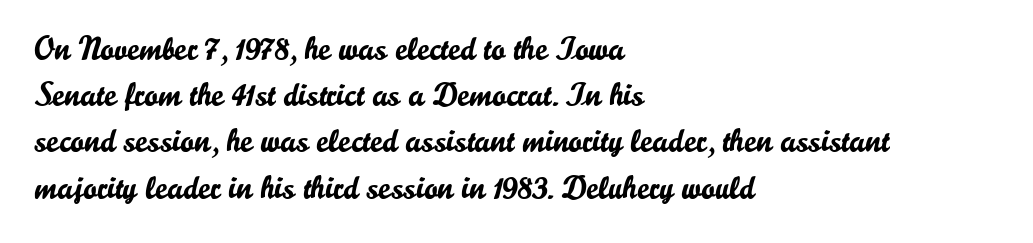
Q: Is the text italic (slanted)? A: Yes.
Q: Is the typeface a serif or a sans-serif typeface? A: Sans-serif.
Q: Is the text underlined? A: No.
Q: How is the paragraph aligned? A: Left-aligned.
Q: Is the spacing between letters normal or unusually wide? A: Normal.
Q: Is the spacing between lines tight, normal or loose? A: Normal.
Q: Width (condensed, normal, or wide)? A: Normal.
Q: Stroke contrast? A: Low.
Q: x-height? A: Small.
Q: Monospaced? A: No.
